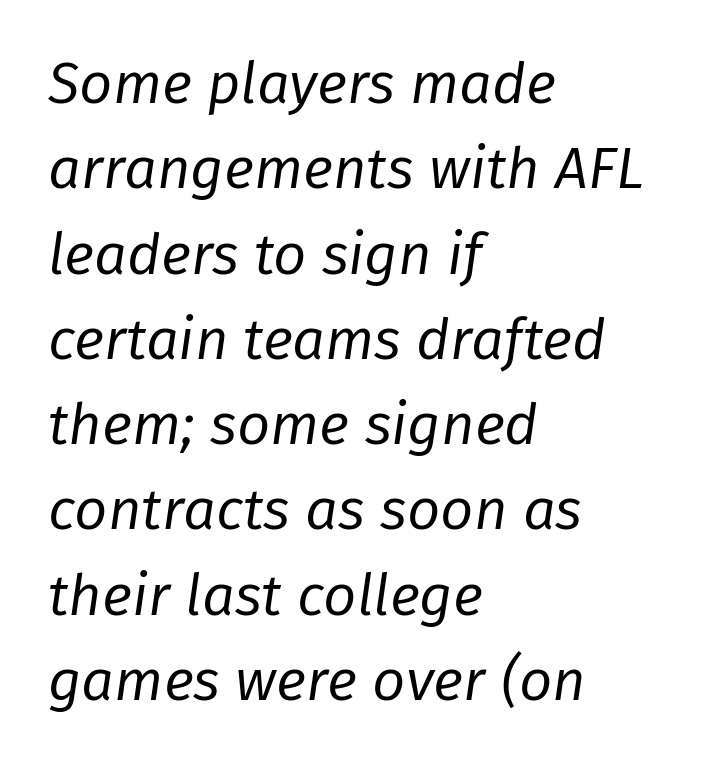
Q: Is the text bold? A: No.
Q: Is the text italic (slanted)? A: Yes, it leans right by about 8 degrees.
Q: Is the text underlined? A: No.
Q: How is the paragraph aligned? A: Left-aligned.
Q: Is the spacing between letters normal or unusually wide? A: Normal.
Q: Is the spacing between lines tight, normal or loose? A: Normal.
Q: Width (condensed, normal, or wide)? A: Normal.
Q: Stroke contrast? A: Low.
Q: x-height? A: Medium.
Q: Monospaced? A: No.
